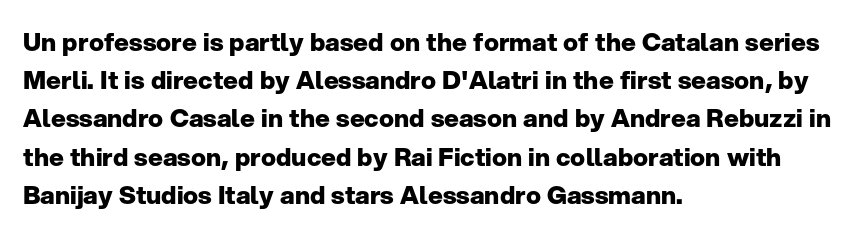
{"italic": "no", "bold": "yes", "underline": "no", "align": "left", "line_spacing": "normal", "line_spacing_ratio": 1.53, "letter_spacing": "normal", "letter_spacing_em": 0.0, "glyph_px": 25}
